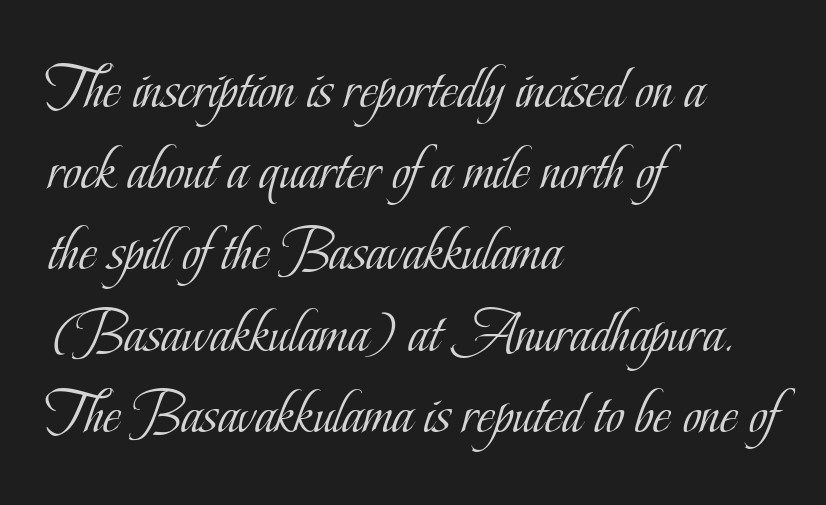
The image shows 62 px light, condensed serif type; set left-aligned, normal line spacing (1.31x), normal letter spacing, not underlined; low stroke contrast and a small x-height.
